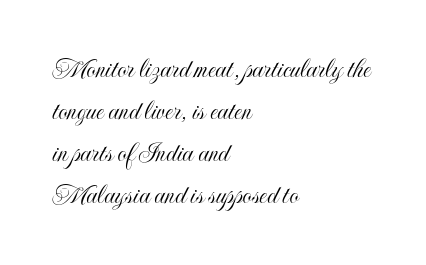
The image shows 29 px condensed type; set left-aligned, normal line spacing (1.45x), normal letter spacing, not underlined; a small x-height.
